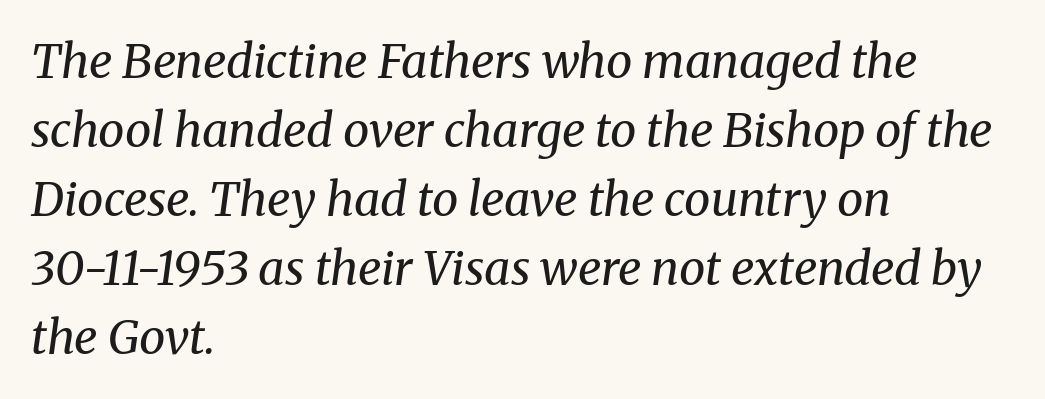
The image shows 47 px regular-weight serif type, italic (leaning right); set left-aligned, normal line spacing (1.47x), normal letter spacing, not underlined; medium stroke contrast and a medium x-height.
